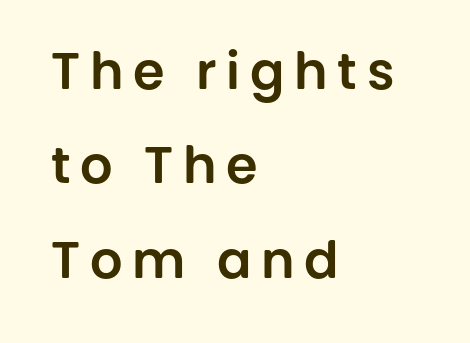
The image shows 51 px sans-serif type, upright; set left-aligned, line spacing 1.85x, not underlined; low stroke contrast and a large x-height.
